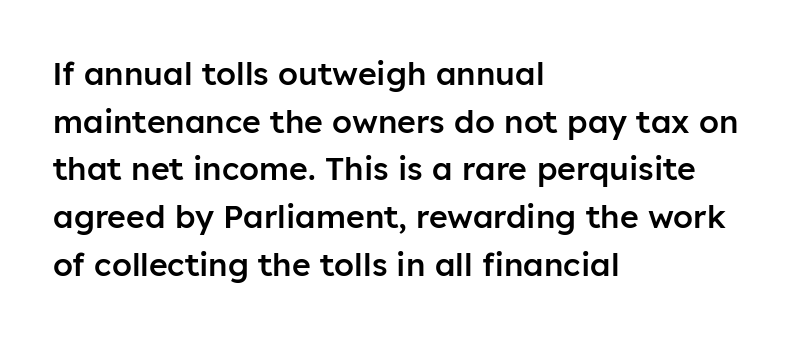
The image shows 32 px semibold sans-serif type, upright; set left-aligned, normal line spacing (1.49x), normal letter spacing, not underlined; low stroke contrast and a medium x-height.
